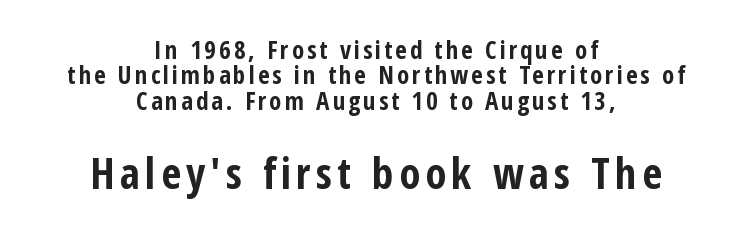
The image shows 43 px bold, condensed sans-serif type, upright; set centered, tight line spacing (1.02x), not underlined; the second (bottom) block is 1.72x larger; low stroke contrast and a medium x-height.
